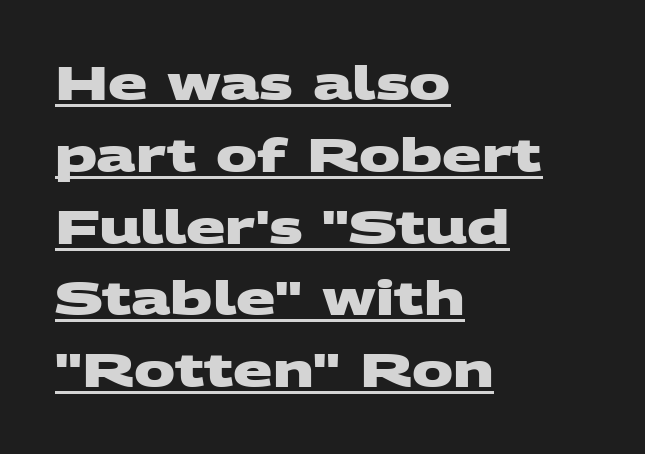
Q: Is the text bold? A: Yes.
Q: Is the typeface a serif or a sans-serif typeface? A: Sans-serif.
Q: Is the text underlined? A: Yes.
Q: How is the paragraph aligned? A: Left-aligned.
Q: Is the spacing between letters normal or unusually wide? A: Normal.
Q: Is the spacing between lines tight, normal or loose? A: Normal.
Q: Width (condensed, normal, or wide)? A: Wide.
Q: Stroke contrast? A: Medium.
Q: x-height? A: Large.
Q: Monospaced? A: No.
